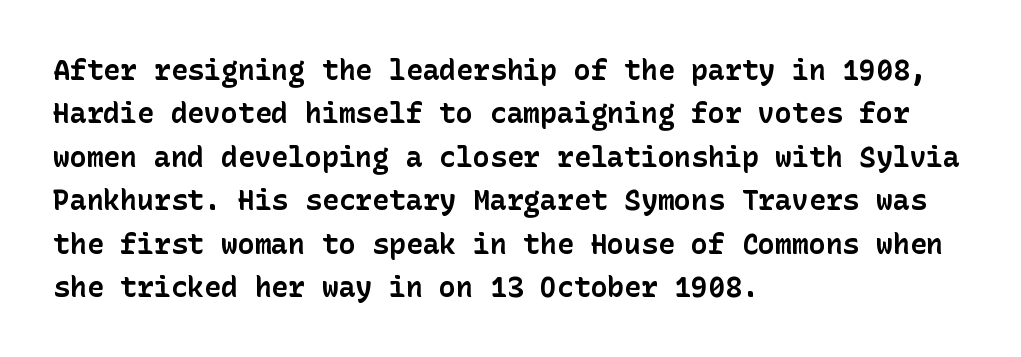
{"serif": "no", "italic": "no", "bold": "yes", "weight": "bold", "width": "normal", "stroke_contrast": "low", "x_height": "medium", "underline": "no", "align": "left", "line_spacing": "normal", "line_spacing_ratio": 1.55, "letter_spacing": "normal", "letter_spacing_em": 0.0, "glyph_px": 28}
